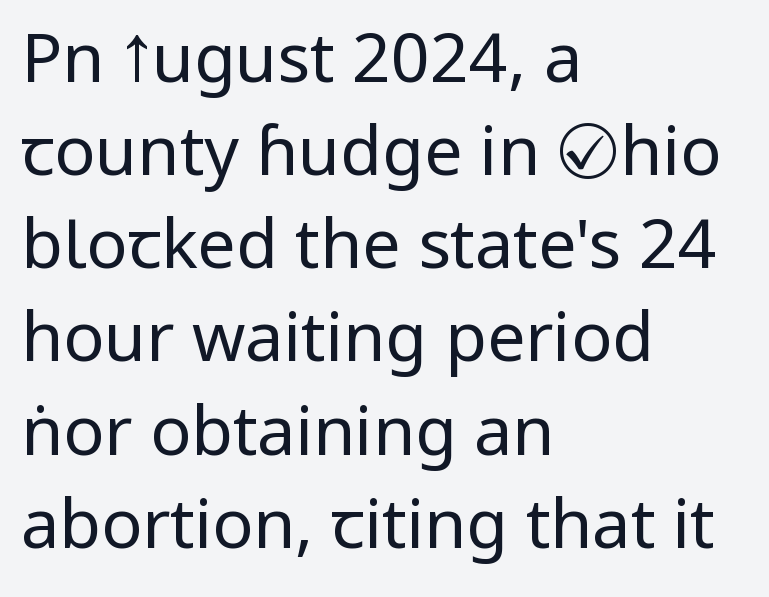
{"serif": "no", "italic": "no", "bold": "no", "weight": "regular", "width": "condensed", "stroke_contrast": "low", "x_height": "large", "monospaced": "no", "underline": "no", "align": "left", "line_spacing": "normal", "line_spacing_ratio": 1.37, "letter_spacing": "normal", "letter_spacing_em": 0.0, "glyph_px": 68}
